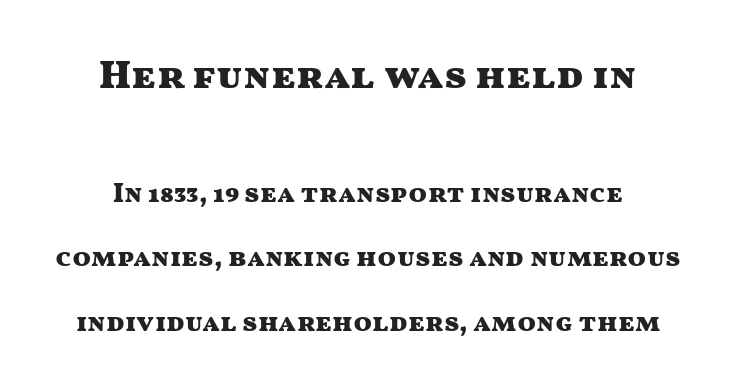
Inter-character spacing is left at the font's built-in metrics. You could fit nearly another row in the gap between these rows. Glance below the letters and you will spot only blank space. The first block has been scaled up relative to the second. This is sans-serif lettering, the kind often seen on screens and signage.
